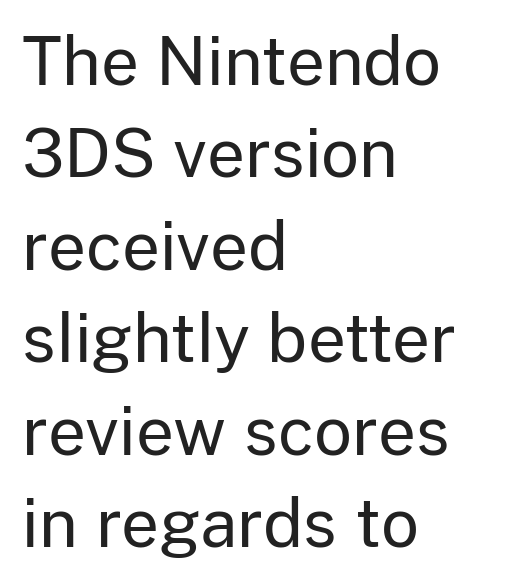
The glyphs are unaccompanied by any horizontal stroke below them. Is this a heavy cut? Hardly; it is regular or lighter. No extra tracking has been applied to these lines. These lines sit exactly where default settings would place them. Do the characters align in a grid? No, the font is proportional. Short and long lines alike share a common starting point at left.
